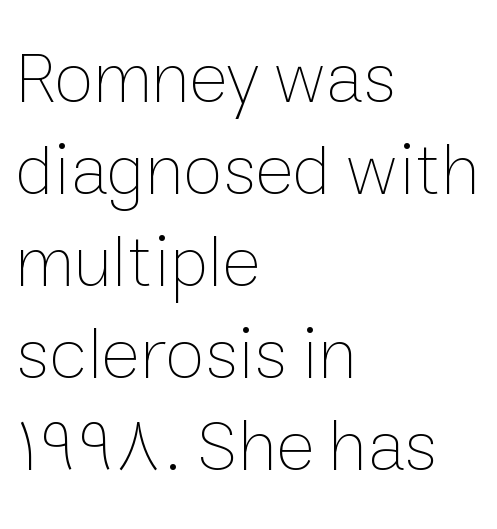
Q: Is the text bold? A: No.
Q: Is the text italic (slanted)? A: No, it is upright.
Q: Is the text underlined? A: No.
Q: How is the paragraph aligned? A: Left-aligned.
Q: Is the spacing between letters normal or unusually wide? A: Normal.
Q: Is the spacing between lines tight, normal or loose? A: Normal.
Q: Width (condensed, normal, or wide)? A: Normal.
Q: Stroke contrast? A: Low.
Q: x-height? A: Medium.
Q: Monospaced? A: No.
